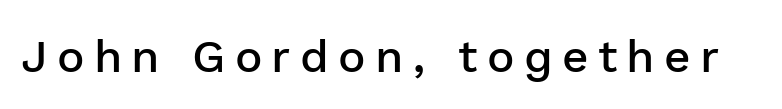
The string is rendered with underlining switched off. Does the type have serifs? No, each stem ends abruptly. Varying glyph widths throughout — classic text-font behaviour. The lettering stays uniformly vertical, giving the passage a roman look.
